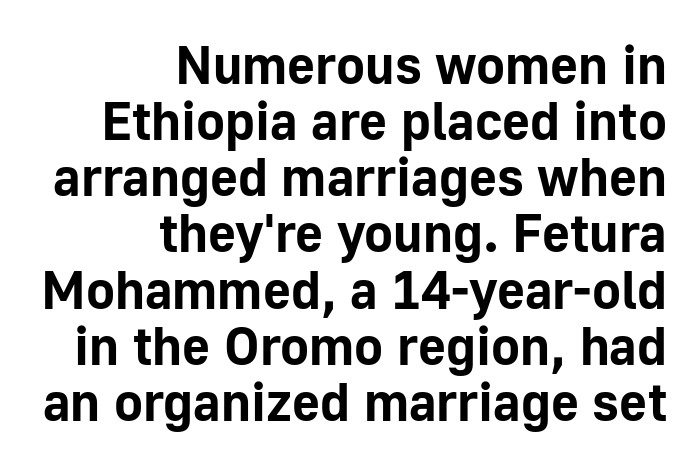
{"serif": "no", "italic": "no", "bold": "yes", "weight": "bold", "width": "normal", "stroke_contrast": "low", "x_height": "medium", "monospaced": "no", "underline": "no", "align": "right", "line_spacing": "tight", "line_spacing_ratio": 1.04, "letter_spacing": "normal", "letter_spacing_em": 0.0, "glyph_px": 54}
